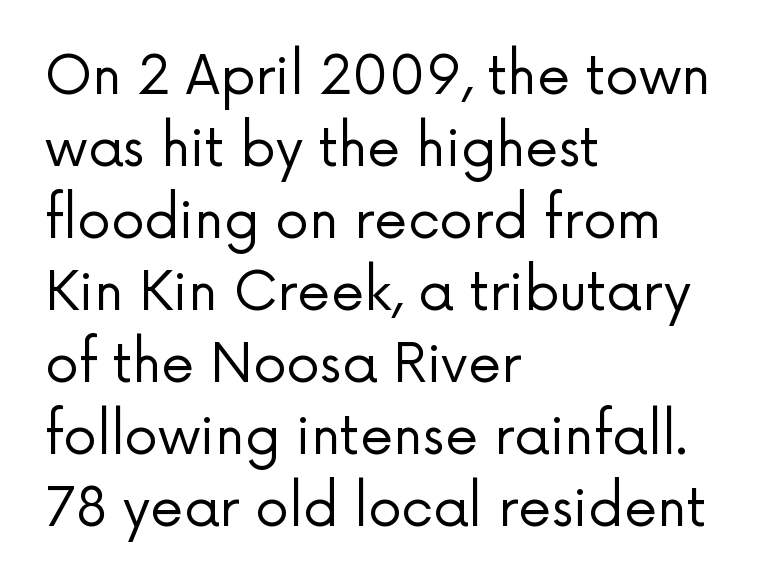
Q: Is the text bold? A: No.
Q: Is the text italic (slanted)? A: No, it is upright.
Q: Is the typeface a serif or a sans-serif typeface? A: Sans-serif.
Q: Is the text underlined? A: No.
Q: How is the paragraph aligned? A: Left-aligned.
Q: Is the spacing between letters normal or unusually wide? A: Normal.
Q: Is the spacing between lines tight, normal or loose? A: Normal.
Q: Width (condensed, normal, or wide)? A: Normal.
Q: Stroke contrast? A: Low.
Q: x-height? A: Medium.
Q: Monospaced? A: No.
